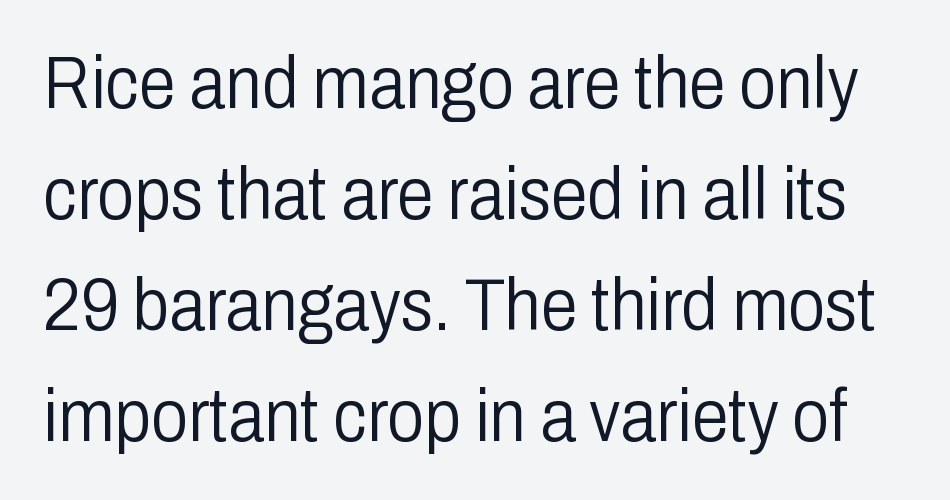
The image shows 74 px light, condensed sans-serif type, upright; set normal line spacing (1.5x), normal letter spacing, not underlined; low stroke contrast and a medium x-height.
